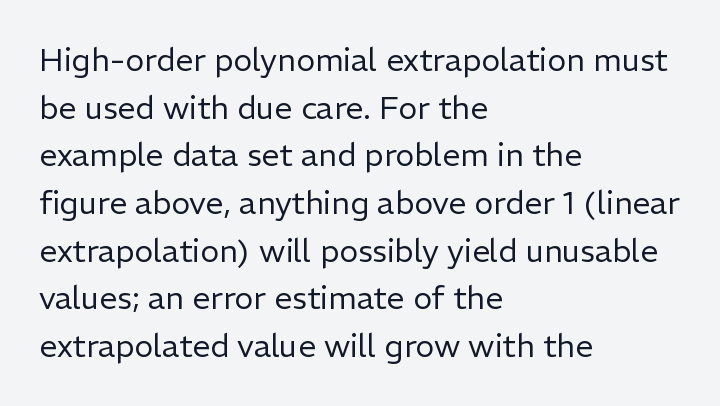
Font category for this specimen: sans-serif. Compared with a centered layout, this one pins lines to the left instead. On a weight scale, this lands at 450 or below. Descenders hang freely into open space.
